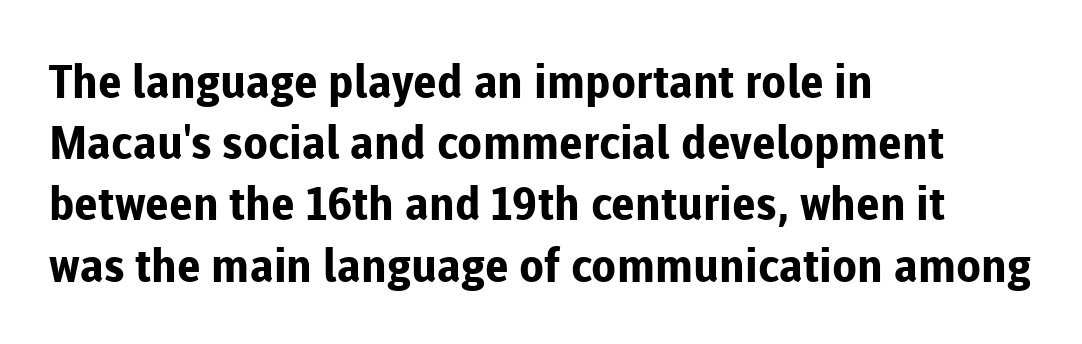
Examine the stroke ends and you'll find no serifs. Designer's note — italics off, roman on. Each row of text sits above clean, open space. The rendering uses a moderate line-height, typical for paragraphs. Is this a fixed-width face? No — the glyphs have proportional, varying widths.
